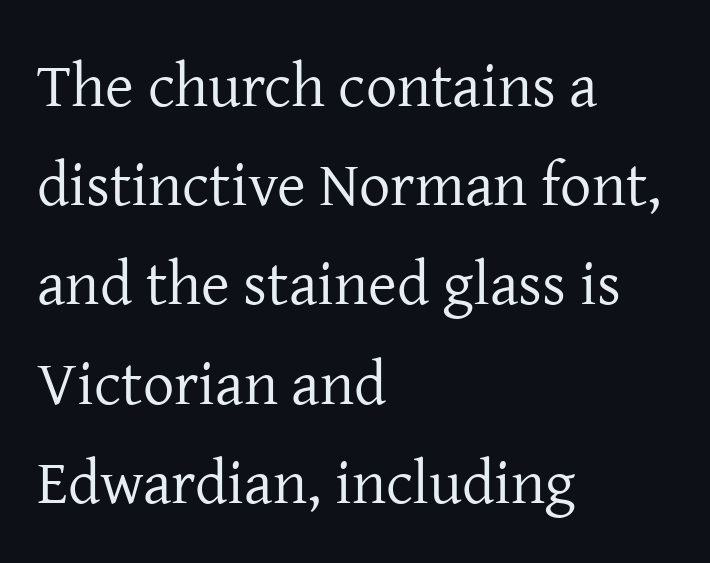
The image shows 62 px regular-weight serif type, upright; set left-aligned, normal line spacing (1.6x), normal letter spacing, not underlined; low stroke contrast and a medium x-height.
